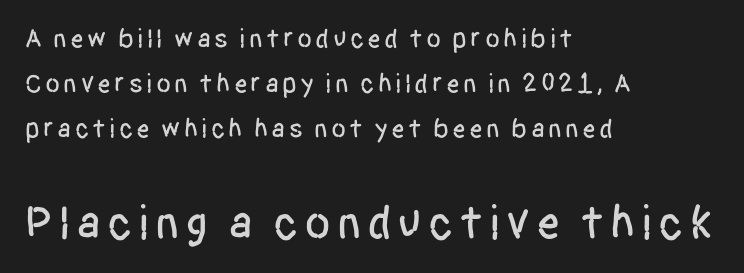
Q: Is the text italic (slanted)? A: No, it is upright.
Q: Is the typeface a serif or a sans-serif typeface? A: Sans-serif.
Q: Is the text underlined? A: No.
Q: How is the paragraph aligned? A: Left-aligned.
Q: Is the spacing between lines tight, normal or loose? A: Normal.
Q: Which block of text is set in a larger size, the first (top) or the second (bottom)? A: The second (bottom) one.
Q: Width (condensed, normal, or wide)? A: Condensed.
Q: Stroke contrast? A: Low.
Q: x-height? A: Large.
Q: Monospaced? A: No.
